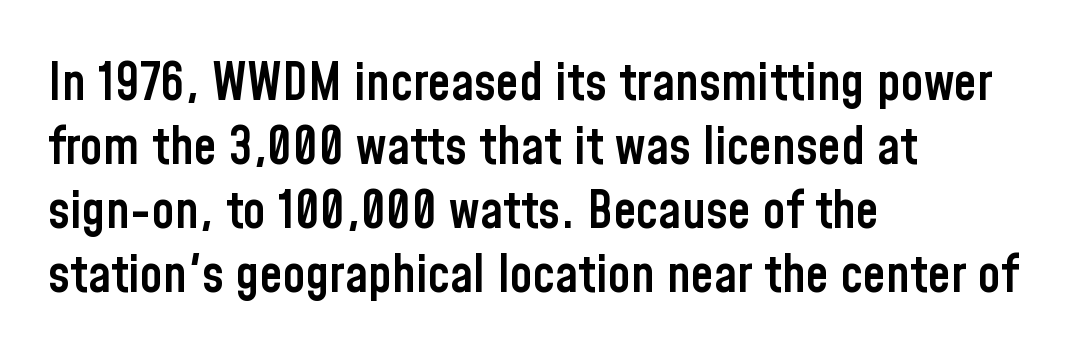
The image shows 52 px semibold, condensed sans-serif type, upright; set left-aligned, line spacing 1.23x, normal letter spacing, not underlined; low stroke contrast and a medium x-height.
